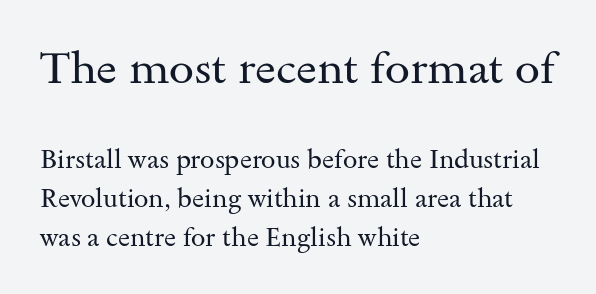
The paragraph shown leans on its left margin. Summary of weight: not heavy and not bold. The glyphs are unaccompanied by any horizontal stroke below them. Rendered with straight, roman letterforms. Yep, those are serifs on the letters.
